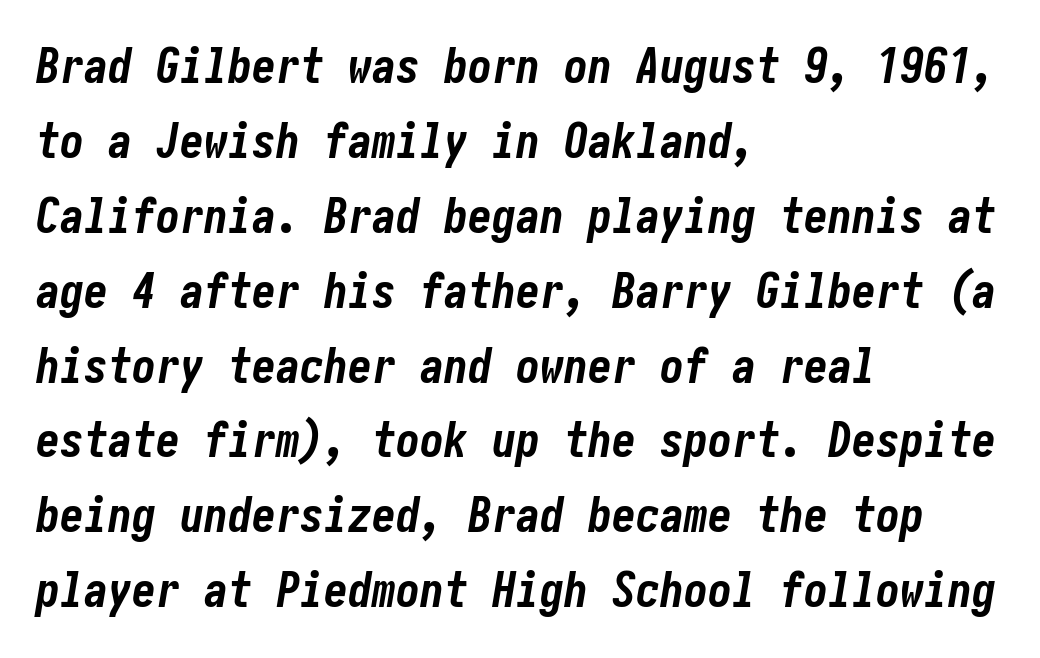
{"italic": "yes", "lean": "right", "slant_degrees": 10, "bold": "yes", "weight": "bold", "width": "condensed", "stroke_contrast": "low", "x_height": "medium", "underline": "no", "align": "left", "line_spacing": "normal", "line_spacing_ratio": 1.56, "letter_spacing": "normal", "letter_spacing_em": 0.0, "glyph_px": 48}
